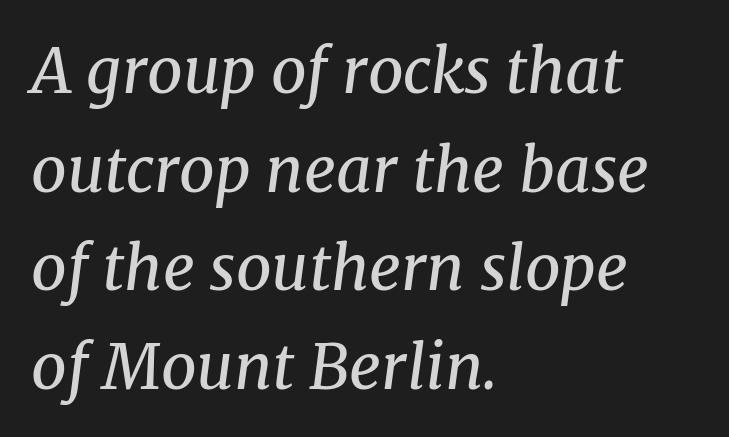
Look at the bottom of the vertical strokes: they flare into serifs here. The passage shown is typed in a proportional face where columns would drift. The foot of each line stays bare and open. Weight: in the light-to-regular range. Line spacing here is normal.
